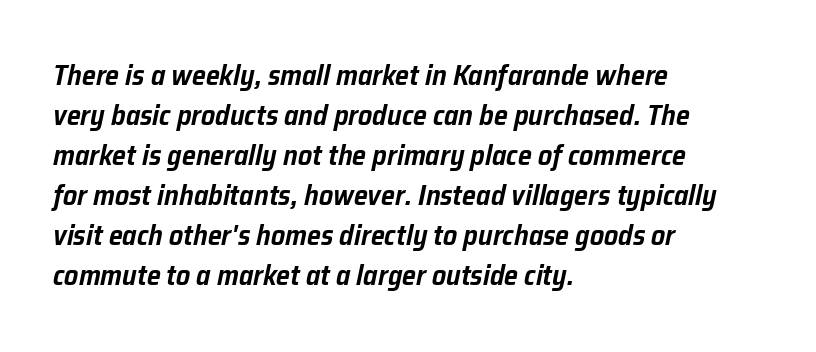
{"italic": "yes", "lean": "right", "slant_degrees": 12, "width": "normal", "stroke_contrast": "low", "x_height": "medium", "monospaced": "no", "underline": "no", "align": "left", "line_spacing": "normal", "line_spacing_ratio": 1.43, "letter_spacing": "normal", "letter_spacing_em": 0.0, "glyph_px": 28}
